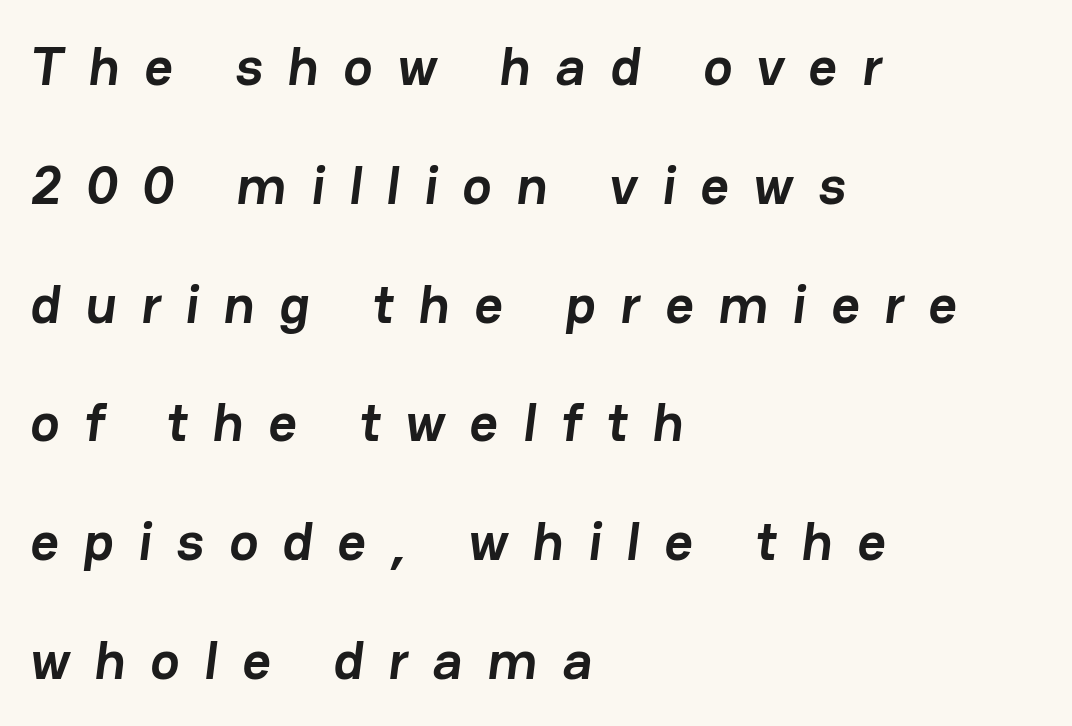
The image shows 55 px semibold sans-serif type; set left-aligned, loose line spacing (2.16x), unusually wide letter spacing (+0.45 em), not underlined; low stroke contrast and a medium x-height.
